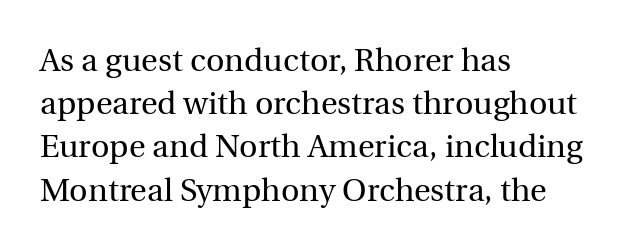
The image shows 32 px regular-weight serif type, upright; set left-aligned, normal line spacing (1.35x), normal letter spacing, not underlined; a medium x-height.
